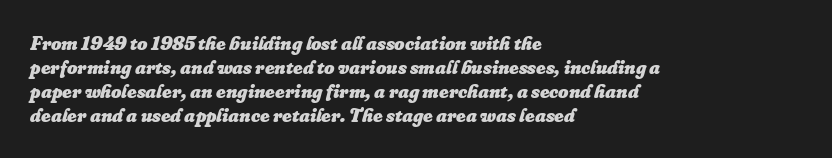
The font's italic variant was chosen for this text. The setting favours the left margin, as ordinary paragraphs usually do. The letterforms sit shoulder to shoulder at normal distance. Check the space under the baseline: it is left empty. You'd pick this weight for a headline — it's a proper bold.
